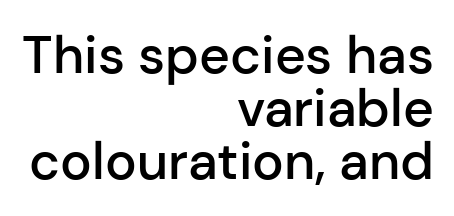
Varying glyph widths throughout — classic text-font behaviour. Alignment: flush right. Does the leading feel generous? Not at all — it's pinched. The space directly below the letters is spotless. A fair bit of extra ink — the face is semibold, not bold.
